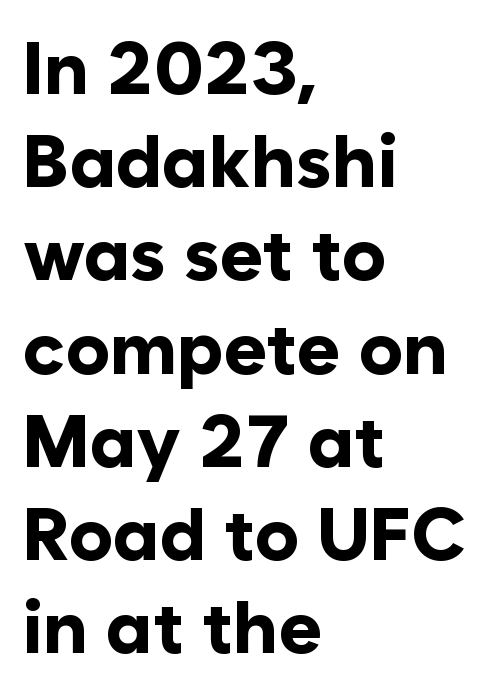
The image shows 74 px bold sans-serif type, upright; set left-aligned, normal line spacing (1.26x), normal letter spacing, not underlined; low stroke contrast and a medium x-height.
